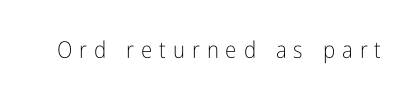
Upright lettering throughout. The type is letterspaced generously, with wide tracking. The font sits on the lighter half of the weight spectrum, regular included. The glyphs are unaccompanied by any horizontal stroke below them.
